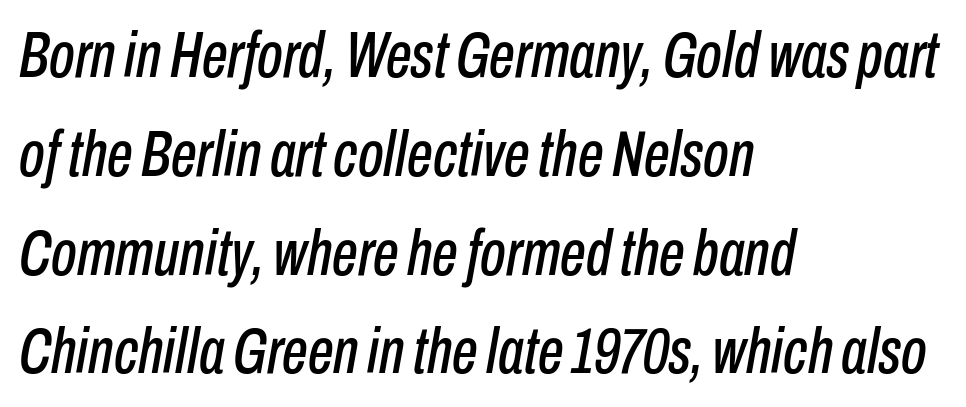
Q: Is the text italic (slanted)? A: Yes, it leans right by about 10 degrees.
Q: Is the text underlined? A: No.
Q: How is the paragraph aligned? A: Left-aligned.
Q: Is the spacing between letters normal or unusually wide? A: Normal.
Q: Is the spacing between lines tight, normal or loose? A: Normal.
Q: Width (condensed, normal, or wide)? A: Condensed.
Q: Stroke contrast? A: Low.
Q: x-height? A: Medium.
Q: Monospaced? A: No.
